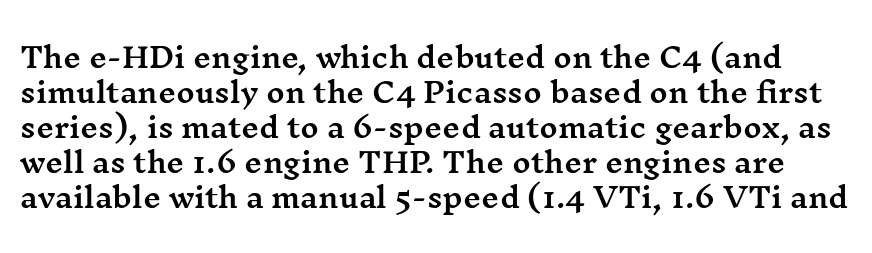
{"serif": "yes", "italic": "no", "width": "wide", "stroke_contrast": "medium", "x_height": "medium", "monospaced": "no", "underline": "no", "line_spacing": "normal", "line_spacing_ratio": 1.25, "letter_spacing": "normal", "letter_spacing_em": 0.0, "glyph_px": 28}
